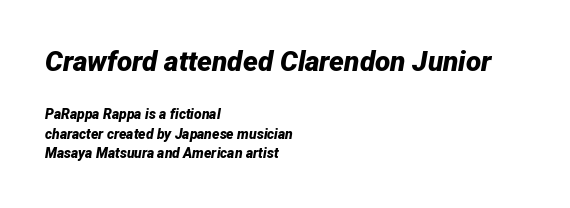
Q: Is the text bold? A: Yes.
Q: Is the text italic (slanted)? A: Yes, it leans right by about 12 degrees.
Q: Is the text underlined? A: No.
Q: How is the paragraph aligned? A: Left-aligned.
Q: Is the spacing between letters normal or unusually wide? A: Normal.
Q: Is the spacing between lines tight, normal or loose? A: Normal.
Q: Which block of text is set in a larger size, the first (top) or the second (bottom)? A: The first (top) one.
Q: Width (condensed, normal, or wide)? A: Normal.
Q: Stroke contrast? A: Low.
Q: x-height? A: Medium.
Q: Monospaced? A: No.
